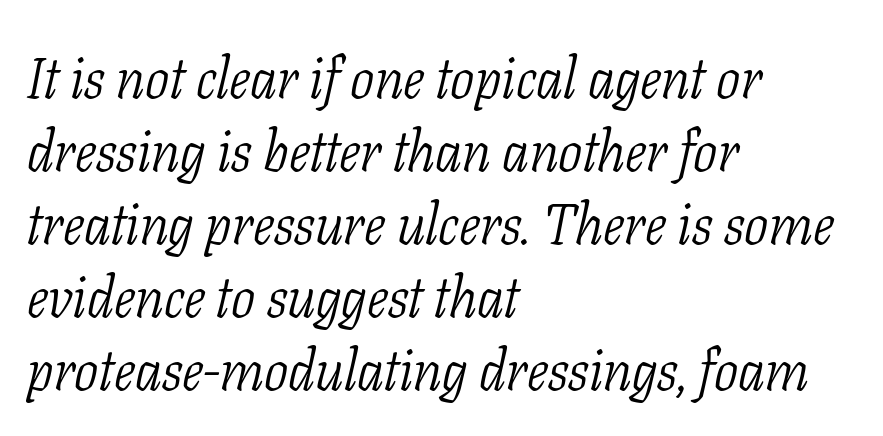
The image shows 57 px light, condensed serif type, italic (leaning right); set left-aligned, normal line spacing (1.28x), normal letter spacing, not underlined; low stroke contrast and a medium x-height.
